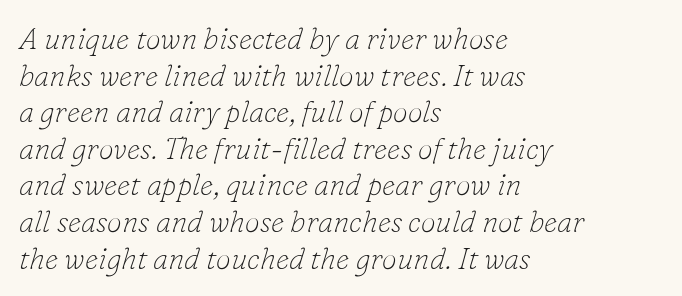
The image shows 30 px thin serif type, italic (leaning right); set left-aligned, line spacing 1.22x, normal letter spacing, not underlined; low stroke contrast and a small x-height.
